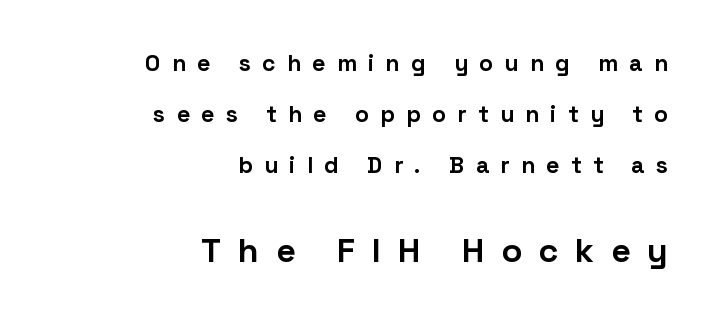
Q: Is the text bold? A: Yes.
Q: Is the text italic (slanted)? A: No, it is upright.
Q: Is the typeface a serif or a sans-serif typeface? A: Sans-serif.
Q: Is the text underlined? A: No.
Q: How is the paragraph aligned? A: Right-aligned.
Q: Is the spacing between letters normal or unusually wide? A: Unusually wide.
Q: Is the spacing between lines tight, normal or loose? A: Loose.
Q: Which block of text is set in a larger size, the first (top) or the second (bottom)? A: The second (bottom) one.
Q: Width (condensed, normal, or wide)? A: Normal.
Q: Stroke contrast? A: Low.
Q: x-height? A: Medium.
Q: Monospaced? A: No.
